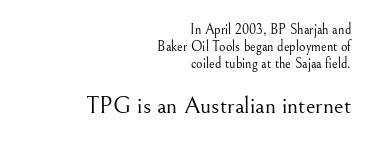
Q: Is the text bold? A: No.
Q: Is the text italic (slanted)? A: No, it is upright.
Q: Is the text underlined? A: No.
Q: How is the paragraph aligned? A: Right-aligned.
Q: Is the spacing between letters normal or unusually wide? A: Normal.
Q: Which block of text is set in a larger size, the first (top) or the second (bottom)? A: The second (bottom) one.
